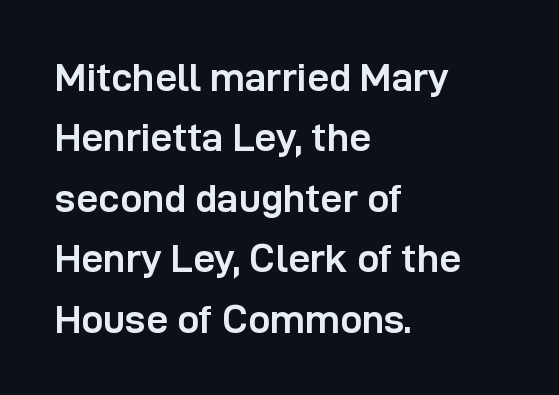
Q: Is the text bold? A: Yes.
Q: Is the text italic (slanted)? A: No, it is upright.
Q: Is the typeface a serif or a sans-serif typeface? A: Sans-serif.
Q: Is the text underlined? A: No.
Q: How is the paragraph aligned? A: Left-aligned.
Q: Is the spacing between letters normal or unusually wide? A: Normal.
Q: Is the spacing between lines tight, normal or loose? A: Normal.
Q: Width (condensed, normal, or wide)? A: Normal.
Q: Stroke contrast? A: Low.
Q: x-height? A: Medium.
Q: Monospaced? A: No.
